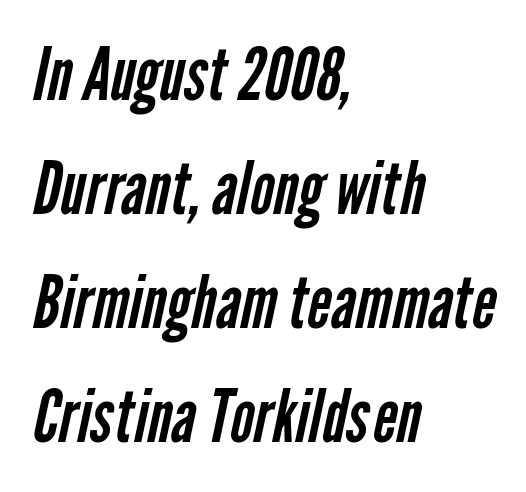
{"serif": "no", "bold": "no", "weight": "regular", "width": "condensed", "stroke_contrast": "low", "x_height": "medium", "monospaced": "no", "underline": "no", "align": "left", "line_spacing": "normal", "line_spacing_ratio": 1.56, "letter_spacing": "normal", "letter_spacing_em": 0.0, "glyph_px": 73}
